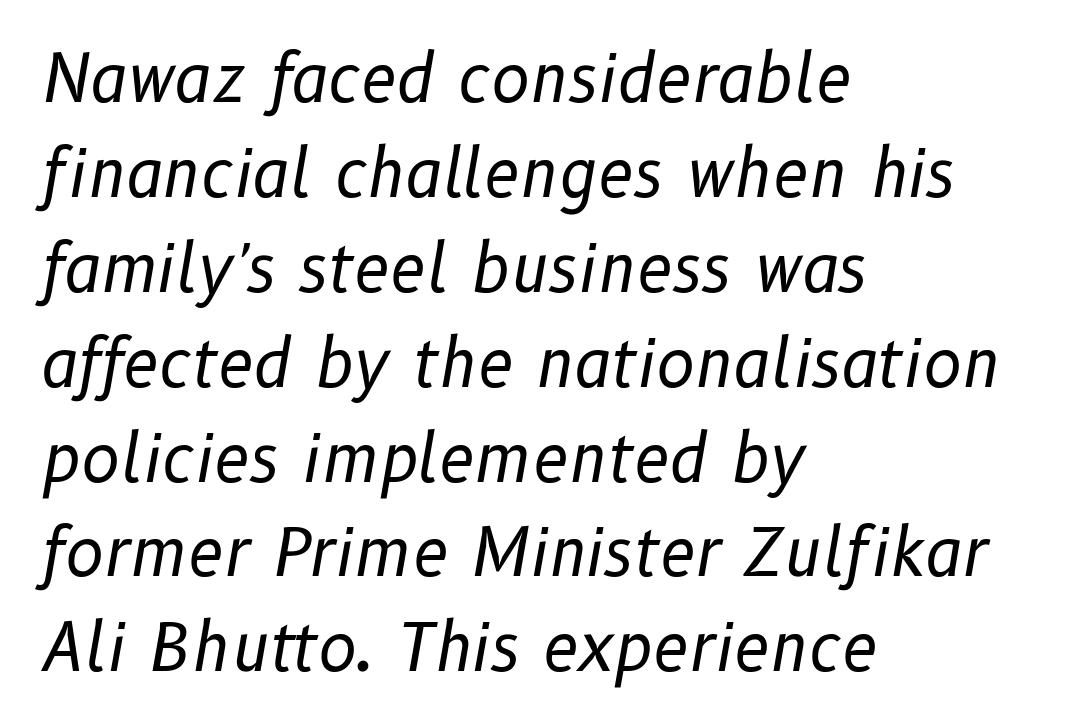
The image shows 65 px regular-weight type, italic (leaning right); set left-aligned, normal line spacing (1.46x), normal letter spacing, not underlined; low stroke contrast and a medium x-height.
